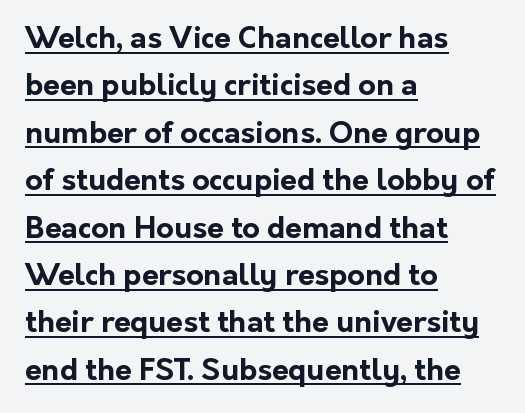
{"serif": "no", "italic": "no", "bold": "yes", "weight": "bold", "width": "normal", "stroke_contrast": "low", "x_height": "medium", "monospaced": "no", "underline": "yes", "align": "left", "line_spacing": "normal", "line_spacing_ratio": 1.58, "letter_spacing": "normal", "letter_spacing_em": 0.0, "glyph_px": 30}
